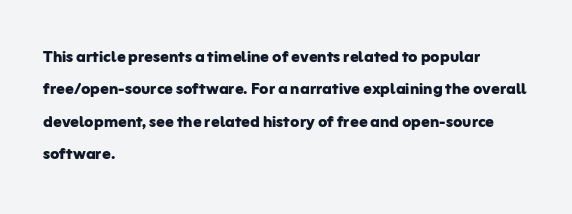
Unlike italic type, these characters show no tilt at all. Line starts are locked; line ends wander. Characters follow at the spacing the type designer built in. On the weight axis this lands at bold, roughly 700. The passage shown is not underscored anywhere.
